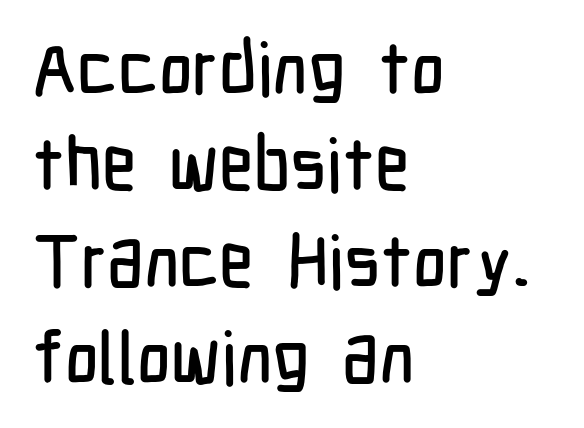
The image shows 73 px condensed sans-serif type, upright; set left-aligned, normal line spacing (1.32x), normal letter spacing, not underlined; low stroke contrast and a medium x-height.
